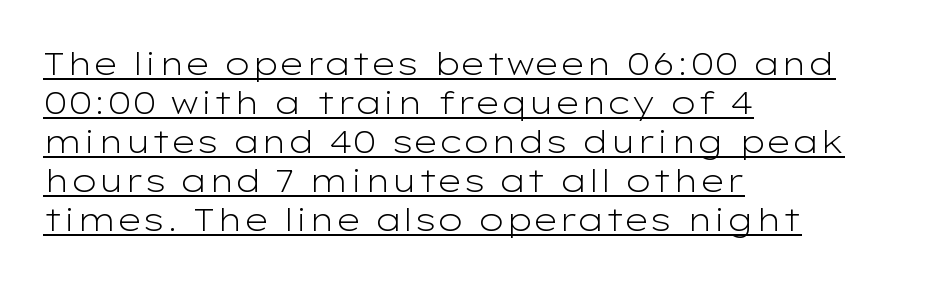
{"serif": "no", "italic": "no", "bold": "no", "weight": "light", "width": "wide", "stroke_contrast": "low", "x_height": "medium", "monospaced": "no", "underline": "yes", "align": "left", "line_spacing_ratio": 1.22, "letter_spacing": "normal", "letter_spacing_em": 0.0, "glyph_px": 32}
